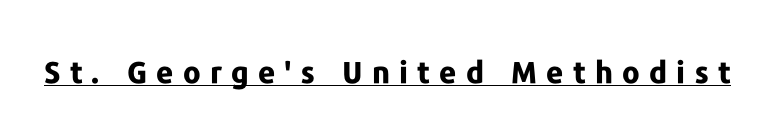
The image shows 30 px bold sans-serif type, upright; set unusually wide letter spacing (+0.31 em), underlined; low stroke contrast and a medium x-height.
